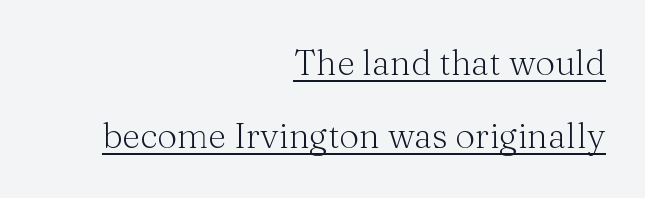
{"serif": "yes", "italic": "no", "bold": "no", "weight": "light", "width": "normal", "stroke_contrast": "medium", "x_height": "medium", "monospaced": "no", "underline": "yes", "align": "right", "line_spacing": "loose", "line_spacing_ratio": 2.09, "letter_spacing": "normal", "letter_spacing_em": 0.0, "glyph_px": 35}
